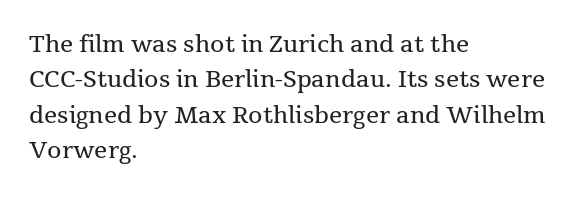
{"italic": "no", "bold": "no", "underline": "no", "align": "left", "line_spacing": "normal", "line_spacing_ratio": 1.54, "letter_spacing": "normal", "letter_spacing_em": 0.0, "glyph_px": 23}
